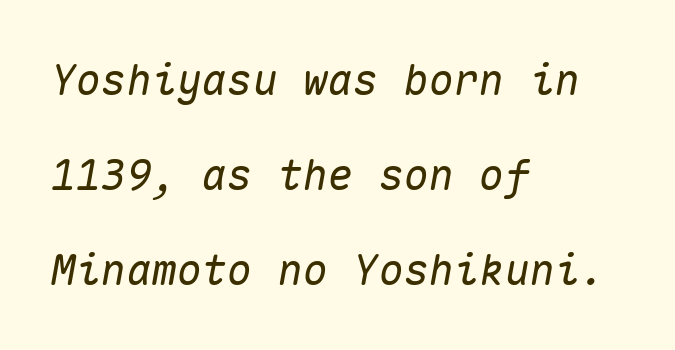
This rendering features lettering with no underline. A classic flush-left, rag-right setting is used for this passage. Note the uniform advance width — an 'i' takes as much space as an 'm'. Slant detected: the letters are inclined.
